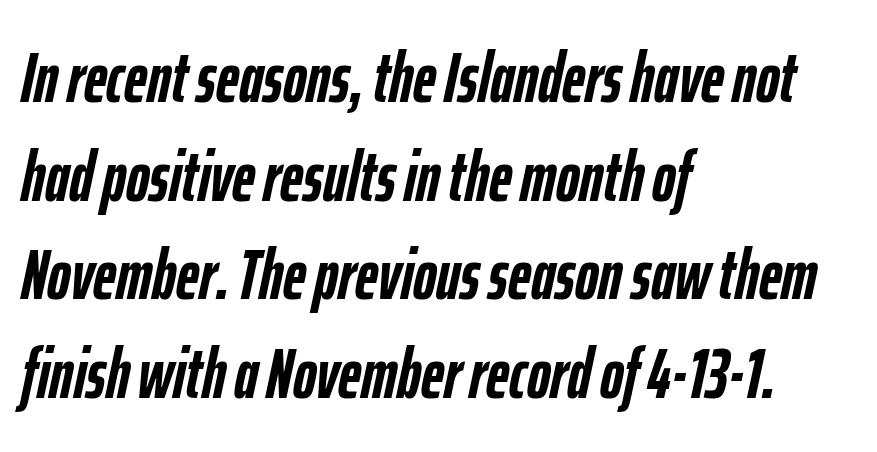
The rendering anchors every line to the left-hand side. Characters are canted at an angle relative to the baseline's perpendicular. Type without underlining. The passage shown is typed in a proportional face where columns would drift.
